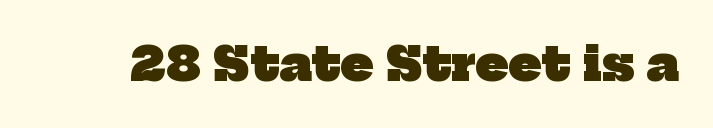
{"serif": "yes", "bold": "yes", "weight": "heavy", "width": "normal", "stroke_contrast": "low", "x_height": "medium", "monospaced": "no", "underline": "no", "letter_spacing": "normal", "letter_spacing_em": 0.0, "glyph_px": 47}
